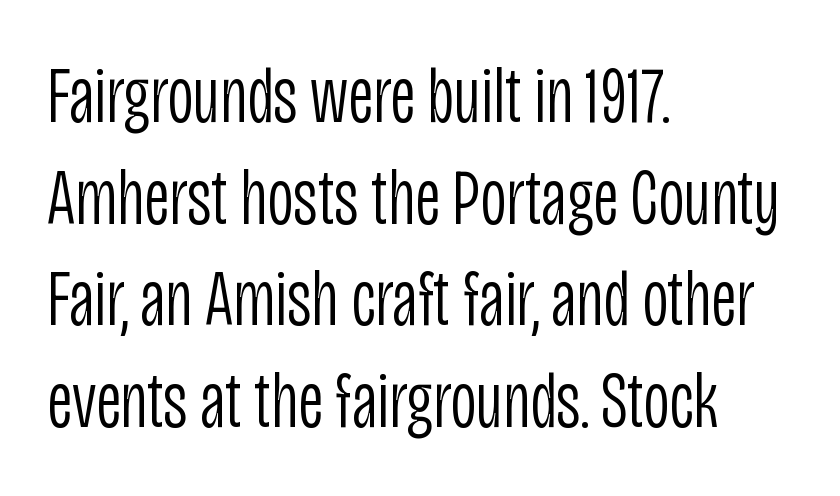
{"serif": "no", "italic": "no", "bold": "no", "weight": "light", "width": "condensed", "stroke_contrast": "low", "x_height": "large", "monospaced": "no", "underline": "no", "align": "left", "line_spacing": "normal", "line_spacing_ratio": 1.27, "letter_spacing": "normal", "letter_spacing_em": 0.0, "glyph_px": 80}
